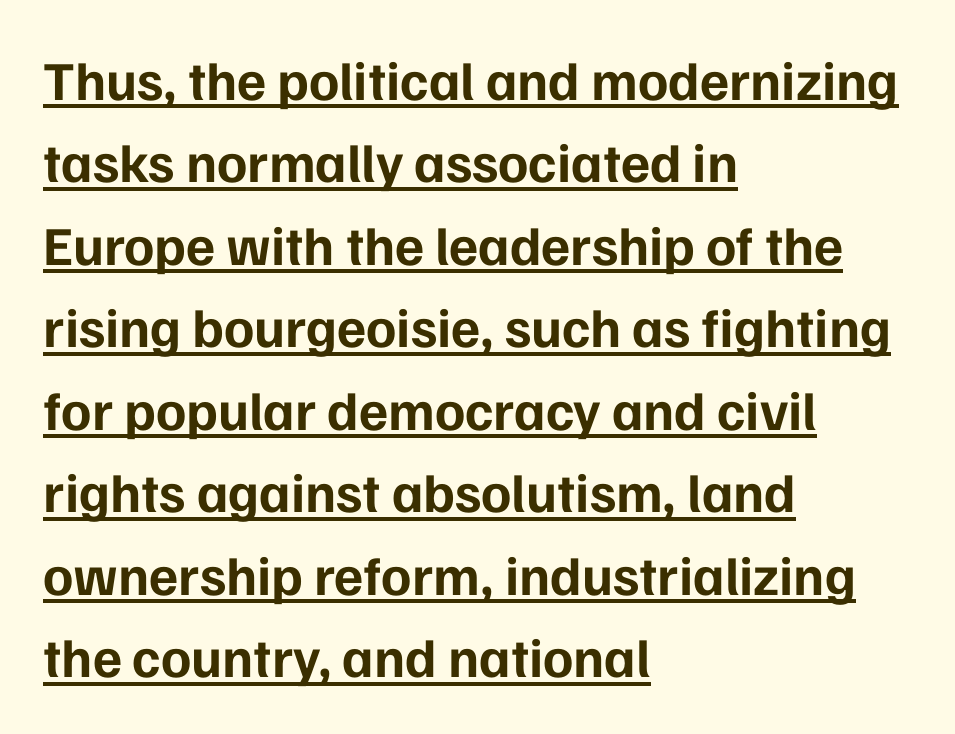
The image shows 55 px bold sans-serif type, upright; set left-aligned, normal line spacing (1.5x), normal letter spacing, underlined; low stroke contrast and a medium x-height.
